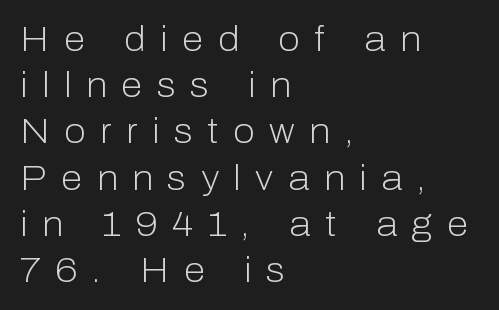
The image shows 35 px light sans-serif type, upright; set left-aligned, normal line spacing (1.32x), unusually wide letter spacing (+0.42 em), not underlined; low stroke contrast and a medium x-height.
